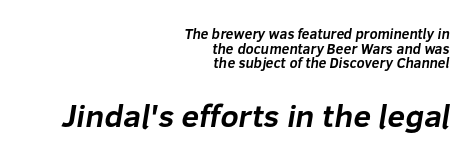
The image shows 32 px bold sans-serif type; set right-aligned, tight line spacing (1.04x), normal letter spacing, not underlined; the second (bottom) block is 2.29x larger; low stroke contrast and a medium x-height.
